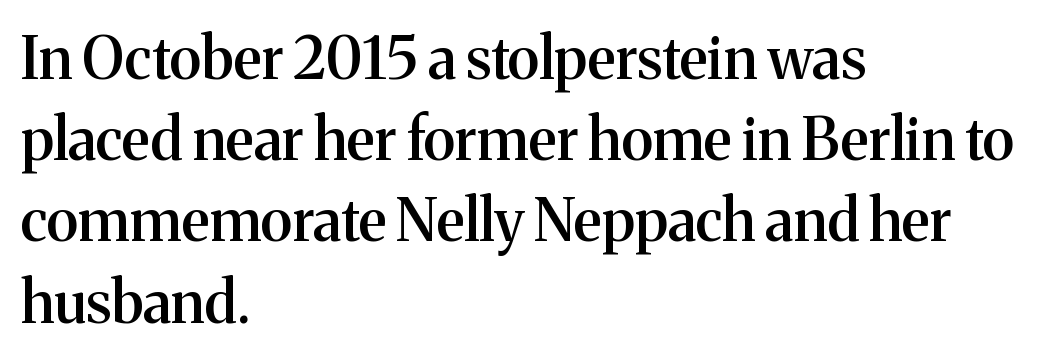
The image shows 58 px semibold serif type, upright; set left-aligned, normal line spacing (1.4x), normal letter spacing, not underlined; medium stroke contrast and a medium x-height.
